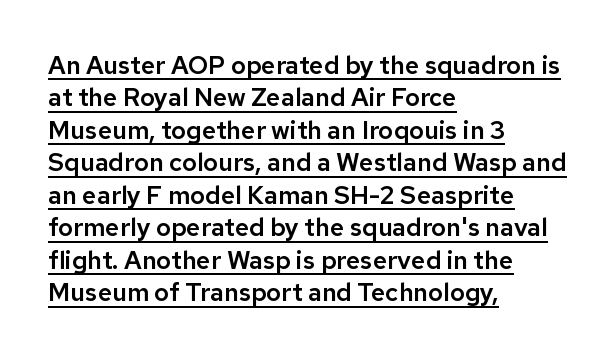
The image shows 25 px text type, upright; set left-aligned, normal line spacing (1.3x), normal letter spacing, underlined.
